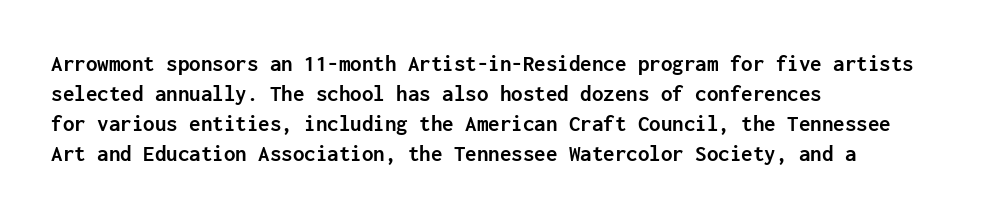
Q: Is the text bold? A: Yes.
Q: Is the text italic (slanted)? A: No, it is upright.
Q: Is the text underlined? A: No.
Q: How is the paragraph aligned? A: Left-aligned.
Q: Is the spacing between letters normal or unusually wide? A: Normal.
Q: Is the spacing between lines tight, normal or loose? A: Normal.
